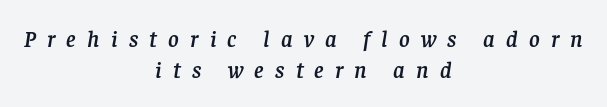
Q: Is the text italic (slanted)? A: Yes, it leans right by about 8 degrees.
Q: Is the text underlined? A: No.
Q: How is the paragraph aligned? A: Centered.
Q: Is the spacing between letters normal or unusually wide? A: Unusually wide.
Q: Is the spacing between lines tight, normal or loose? A: Normal.
